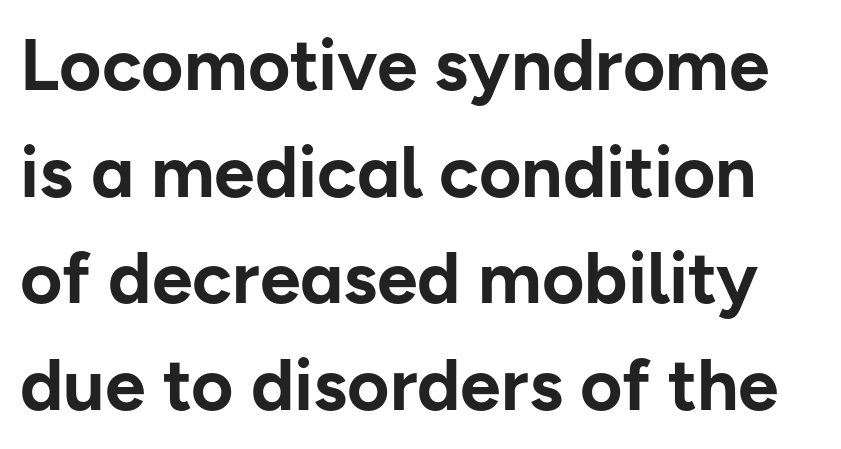
{"serif": "no", "italic": "no", "bold": "yes", "weight": "bold", "width": "normal", "stroke_contrast": "low", "x_height": "medium", "monospaced": "no", "underline": "no", "line_spacing": "normal", "line_spacing_ratio": 1.46, "letter_spacing": "normal", "letter_spacing_em": 0.0, "glyph_px": 73}
